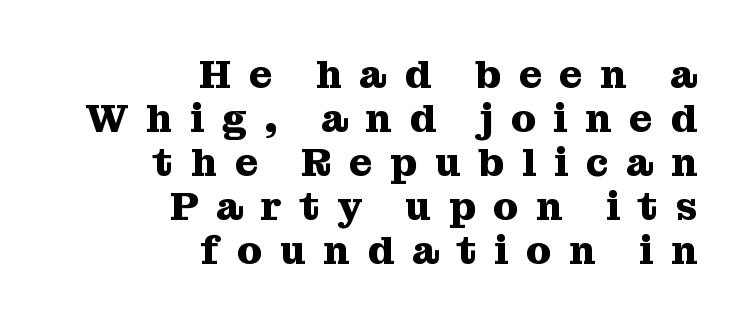
Do the letters lean? They stand straight. Vertically, the passage feels compressed, each row crowding the next. Rule under the text: the space is simply empty. One-word summary of the alignment: right. These words are printed bold, with thick strokes throughout.
